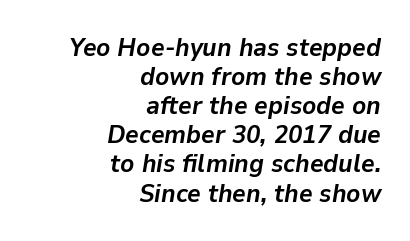
Q: Is the text bold? A: Yes.
Q: Is the text italic (slanted)? A: Yes, it leans right by about 9 degrees.
Q: Is the text underlined? A: No.
Q: How is the paragraph aligned? A: Right-aligned.
Q: Is the spacing between letters normal or unusually wide? A: Normal.
Q: Is the spacing between lines tight, normal or loose? A: Tight.
